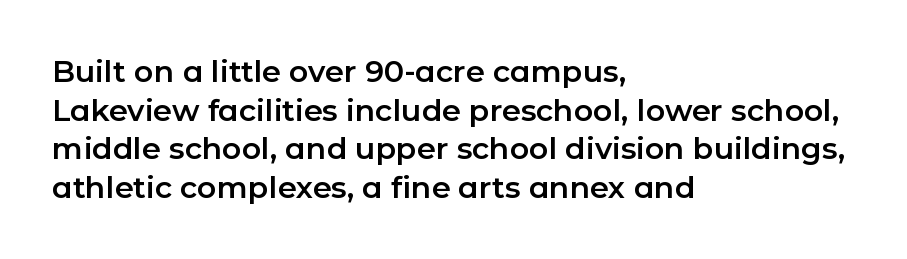
If you measured baseline to baseline, you'd find a middling distance. If you drew a ruler down the left edge, every line would touch it. The strip under each line holds only bare page. Font category for this specimen: sans-serif.
